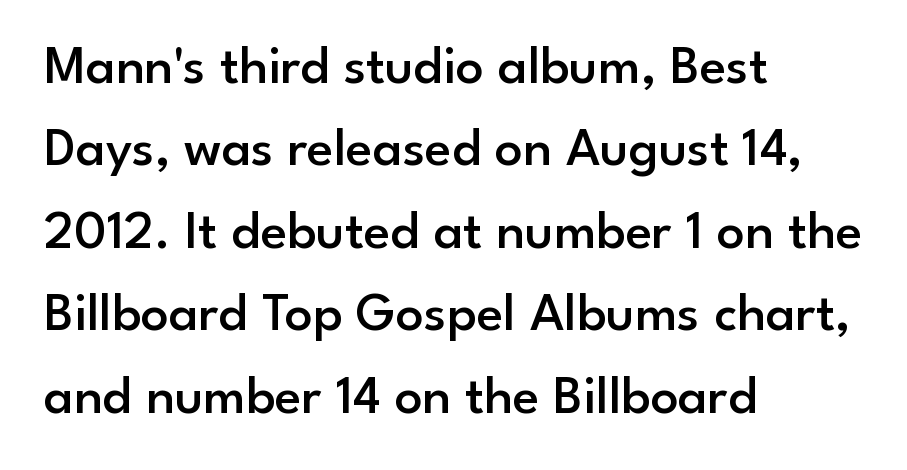
Heft: intermediate — a semibold. Is there any slant? The stems are plumb. The vertical gap from one line to the next is medium. Students, note that the glyphs here touch the page at normal intervals. Where is the straight margin? On the left. Descenders are the only things crossing below the line.
